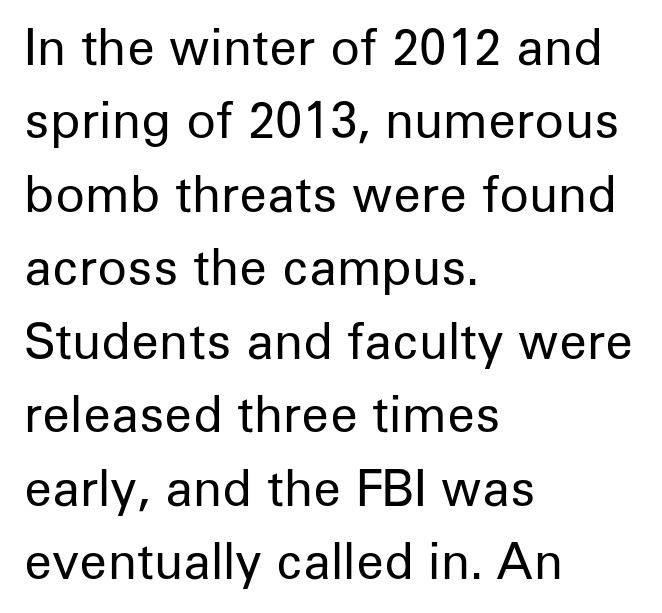
The image shows 49 px regular-weight sans-serif type, upright; set left-aligned, normal line spacing (1.5x), normal letter spacing, not underlined; low stroke contrast and a medium x-height.
